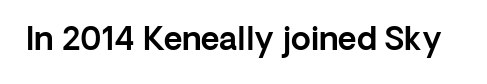
Character widths vary here, with narrow letters taking less room than wide ones. Descenders are the only things crossing below the line. The type is set solid horizontally, with unmodified tracking. Characters remain perfectly vertical along every line. Classification — sans serif.
